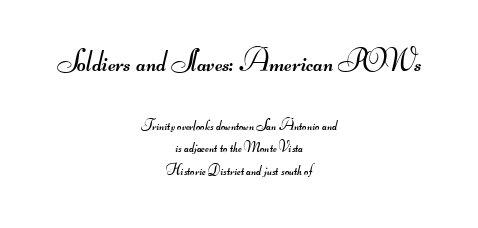
{"serif": "no", "bold": "no", "weight": "regular", "width": "wide", "stroke_contrast": "medium", "monospaced": "no", "underline": "no", "align": "center", "line_spacing": "normal", "line_spacing_ratio": 1.52, "letter_spacing": "normal", "letter_spacing_em": 0.0, "larger_block": "first", "size_ratio": 2.0, "glyph_px": 30}
